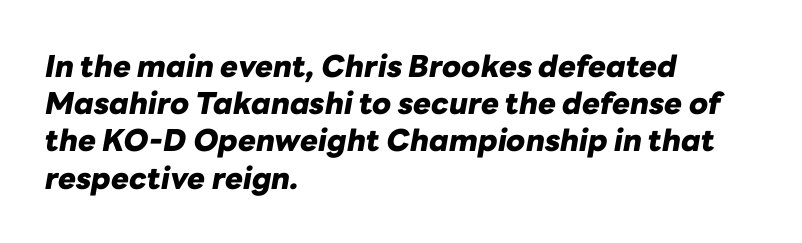
Q: Is the text bold? A: Yes.
Q: Is the text italic (slanted)? A: Yes, it leans right by about 10 degrees.
Q: Is the text underlined? A: No.
Q: How is the paragraph aligned? A: Left-aligned.
Q: Is the spacing between letters normal or unusually wide? A: Normal.
Q: Width (condensed, normal, or wide)? A: Normal.
Q: Stroke contrast? A: Low.
Q: x-height? A: Medium.
Q: Monospaced? A: No.
